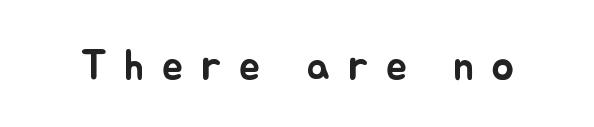
{"italic": "no", "width": "normal", "stroke_contrast": "low", "x_height": "small", "monospaced": "no", "underline": "no", "letter_spacing": "wide", "letter_spacing_em": 0.42, "glyph_px": 42}
